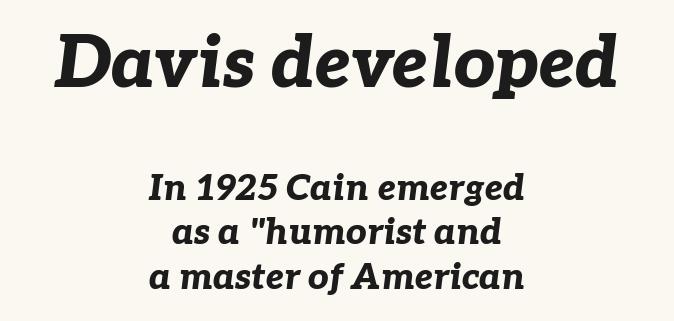
Q: Is the text bold? A: Yes.
Q: Is the text italic (slanted)? A: Yes, it leans right by about 7 degrees.
Q: Is the text underlined? A: No.
Q: How is the paragraph aligned? A: Centered.
Q: Is the spacing between letters normal or unusually wide? A: Normal.
Q: Which block of text is set in a larger size, the first (top) or the second (bottom)? A: The first (top) one.
Q: Width (condensed, normal, or wide)? A: Normal.
Q: Stroke contrast? A: Low.
Q: x-height? A: Medium.
Q: Monospaced? A: No.
